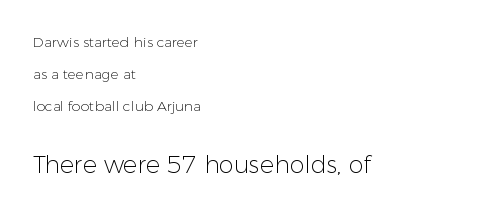
Summary of vertical rhythm: relaxed, with wide interline spacing. Typeset ragged right — the left edge is the straight one. The specimen omits any rule beneath the text block's lines. Every stem runs plumb, perpendicular to the baseline. Nothing unusual about the tracking: characters are spaced as the font intends.
